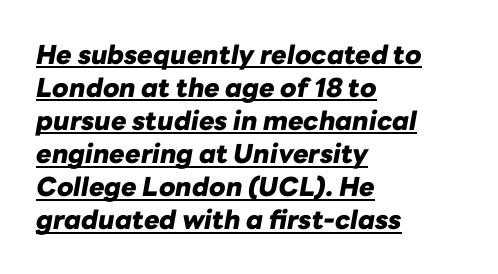
{"italic": "yes", "lean": "right", "slant_degrees": 10, "bold": "yes", "underline": "yes", "align": "left", "line_spacing": "normal", "line_spacing_ratio": 1.27, "letter_spacing": "normal", "letter_spacing_em": 0.0, "glyph_px": 26}
